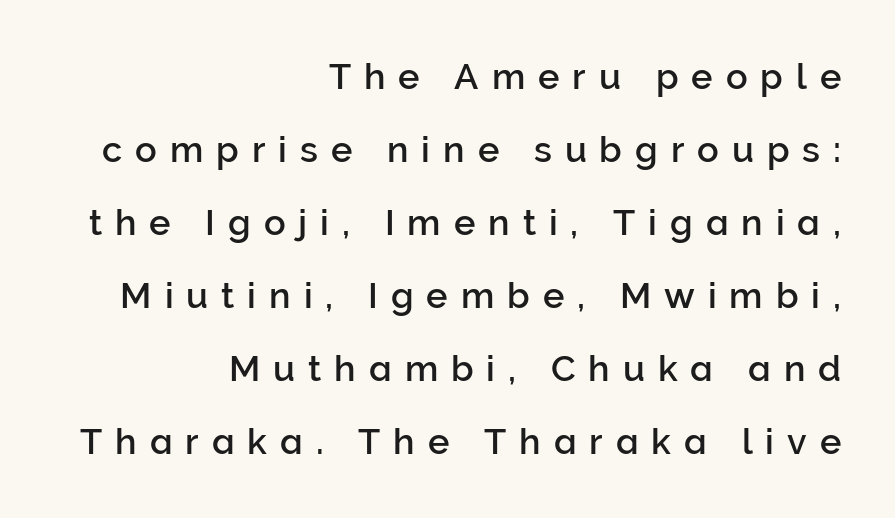
Q: Is the text italic (slanted)? A: No, it is upright.
Q: Is the typeface a serif or a sans-serif typeface? A: Sans-serif.
Q: Is the text underlined? A: No.
Q: How is the paragraph aligned? A: Right-aligned.
Q: Is the spacing between letters normal or unusually wide? A: Unusually wide.
Q: Is the spacing between lines tight, normal or loose? A: Loose.
Q: Width (condensed, normal, or wide)? A: Normal.
Q: Stroke contrast? A: Low.
Q: x-height? A: Medium.
Q: Monospaced? A: No.
